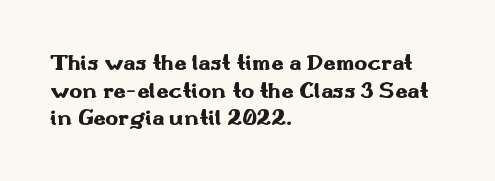
The image shows 22 px bold type, upright; set left-aligned, normal line spacing (1.26x), normal letter spacing, not underlined.
